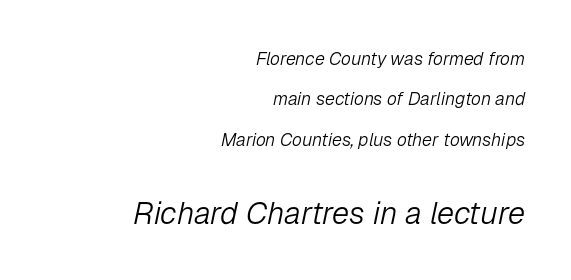
Q: Is the text bold? A: No.
Q: Is the text italic (slanted)? A: Yes, it leans right by about 12 degrees.
Q: Is the text underlined? A: No.
Q: How is the paragraph aligned? A: Right-aligned.
Q: Is the spacing between letters normal or unusually wide? A: Normal.
Q: Is the spacing between lines tight, normal or loose? A: Loose.
Q: Which block of text is set in a larger size, the first (top) or the second (bottom)? A: The second (bottom) one.
Q: Width (condensed, normal, or wide)? A: Normal.
Q: Stroke contrast? A: Low.
Q: x-height? A: Medium.
Q: Monospaced? A: No.
